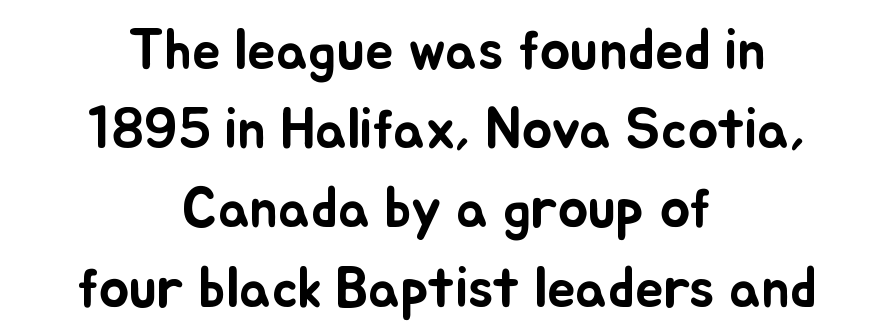
Q: Is the text italic (slanted)? A: No, it is upright.
Q: Is the text underlined? A: No.
Q: How is the paragraph aligned? A: Centered.
Q: Is the spacing between letters normal or unusually wide? A: Normal.
Q: Is the spacing between lines tight, normal or loose? A: Normal.
Q: Width (condensed, normal, or wide)? A: Normal.
Q: Stroke contrast? A: Low.
Q: x-height? A: Small.
Q: Monospaced? A: No.
